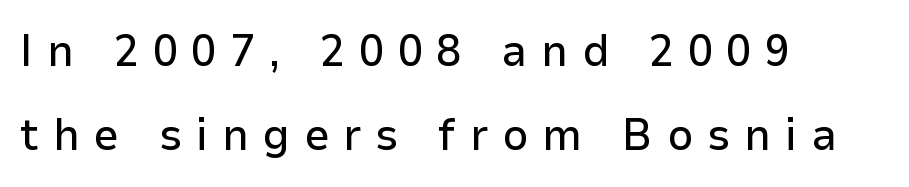
Q: Is the text italic (slanted)? A: No, it is upright.
Q: Is the typeface a serif or a sans-serif typeface? A: Sans-serif.
Q: Is the text underlined? A: No.
Q: How is the paragraph aligned? A: Left-aligned.
Q: Is the spacing between letters normal or unusually wide? A: Unusually wide.
Q: Width (condensed, normal, or wide)? A: Normal.
Q: Stroke contrast? A: Low.
Q: x-height? A: Medium.
Q: Monospaced? A: No.
